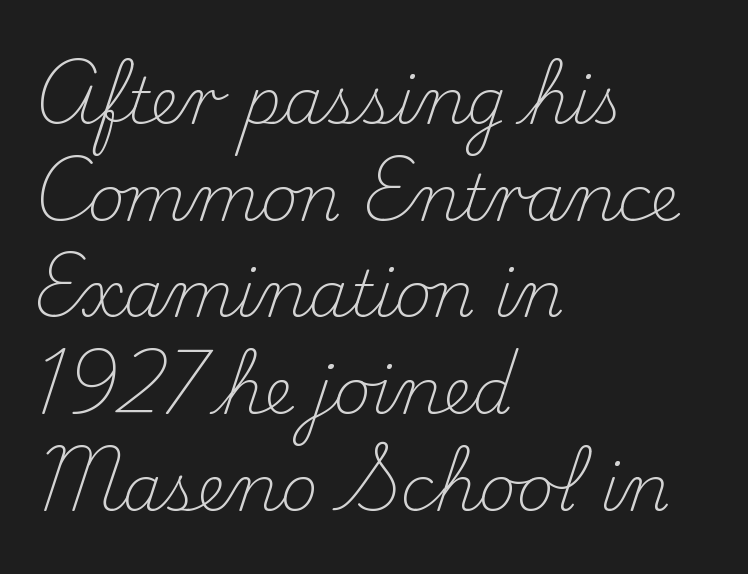
The image shows 64 px light serif type; set left-aligned, normal line spacing (1.51x), normal letter spacing, not underlined; medium stroke contrast and a small x-height.
